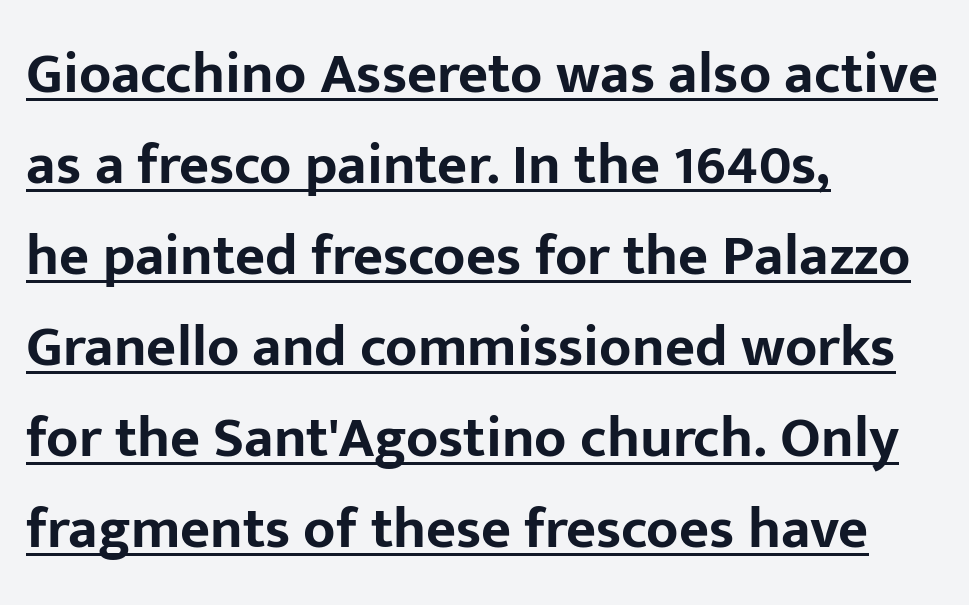
{"serif": "no", "italic": "no", "bold": "yes", "weight": "bold", "width": "normal", "stroke_contrast": "low", "x_height": "medium", "monospaced": "no", "underline": "yes", "align": "left", "line_spacing": "normal", "line_spacing_ratio": 1.57, "letter_spacing": "normal", "letter_spacing_em": 0.0, "glyph_px": 58}
